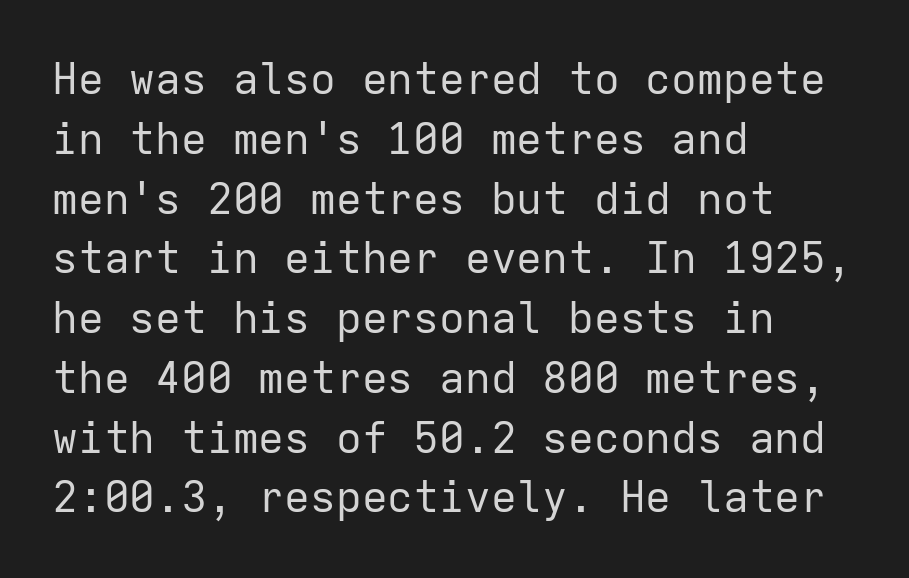
The image shows 43 px regular-weight sans-serif type, upright, monospaced; set left-aligned, normal line spacing (1.39x), normal letter spacing, not underlined; low stroke contrast and a medium x-height.
